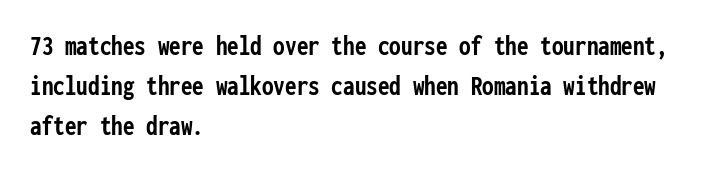
The image shows 29 px semibold, condensed sans-serif type, upright, monospaced; set left-aligned, normal line spacing (1.38x), normal letter spacing, not underlined; low stroke contrast and a medium x-height.
